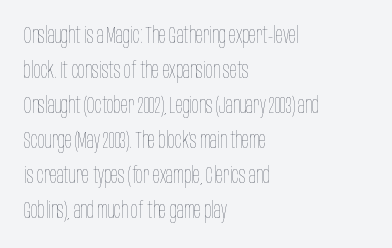
The image shows 23 px text type, upright; set left-aligned, normal line spacing (1.52x), normal letter spacing, not underlined.
